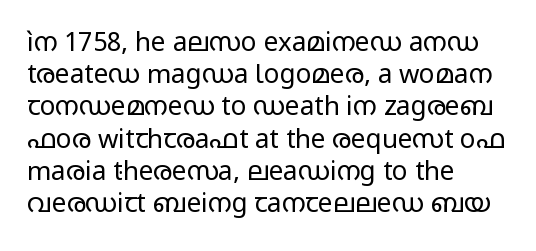
Q: Is the text bold? A: No.
Q: Is the text italic (slanted)? A: No, it is upright.
Q: Is the text underlined? A: No.
Q: How is the paragraph aligned? A: Left-aligned.
Q: Is the spacing between letters normal or unusually wide? A: Normal.
